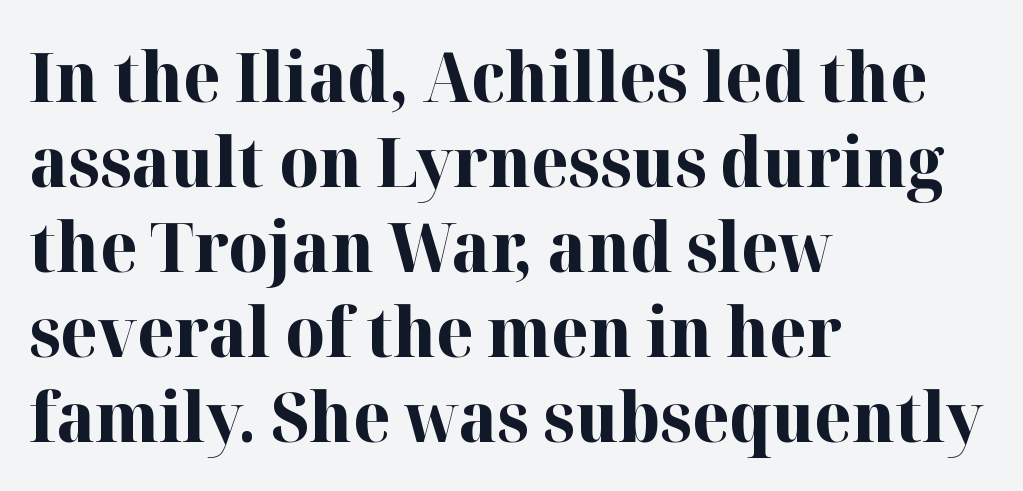
Q: Is the text bold? A: Yes.
Q: Is the text italic (slanted)? A: No, it is upright.
Q: Is the typeface a serif or a sans-serif typeface? A: Serif.
Q: Is the text underlined? A: No.
Q: How is the paragraph aligned? A: Left-aligned.
Q: Is the spacing between letters normal or unusually wide? A: Normal.
Q: Is the spacing between lines tight, normal or loose? A: Normal.
Q: Width (condensed, normal, or wide)? A: Normal.
Q: Stroke contrast? A: High.
Q: x-height? A: Medium.
Q: Monospaced? A: No.
